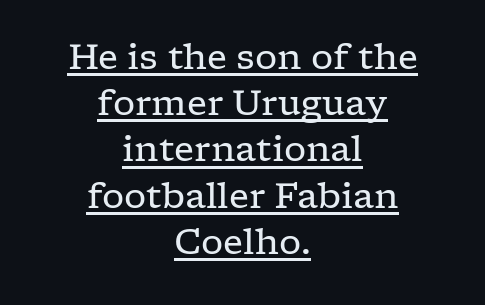
The image shows 35 px regular-weight, wide serif type, upright; set centered, normal line spacing (1.32x), normal letter spacing, underlined; low stroke contrast and a medium x-height.
